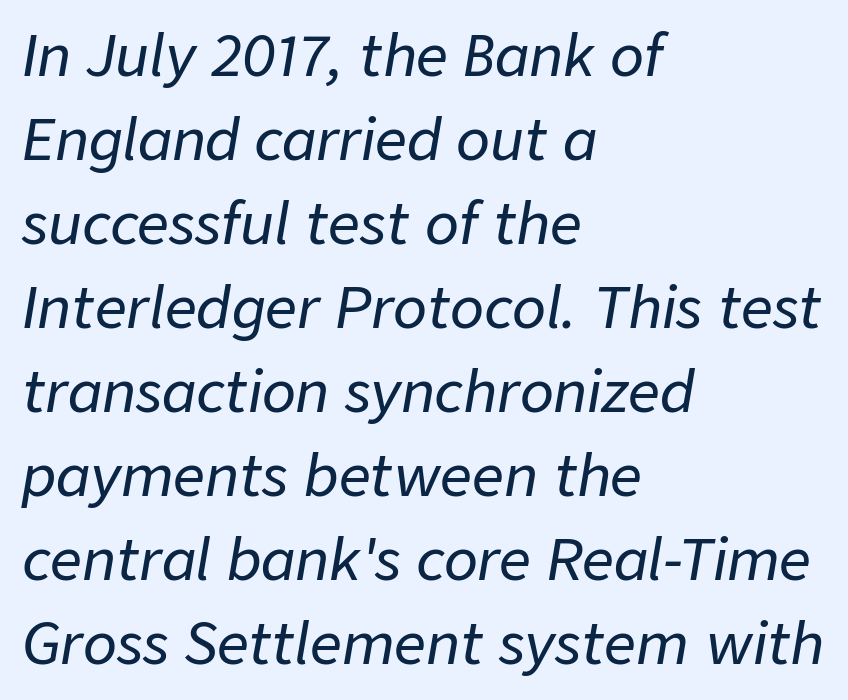
The image shows 56 px text type, italic (leaning right); set left-aligned, normal line spacing (1.5x), normal letter spacing, not underlined; low stroke contrast and a medium x-height.
